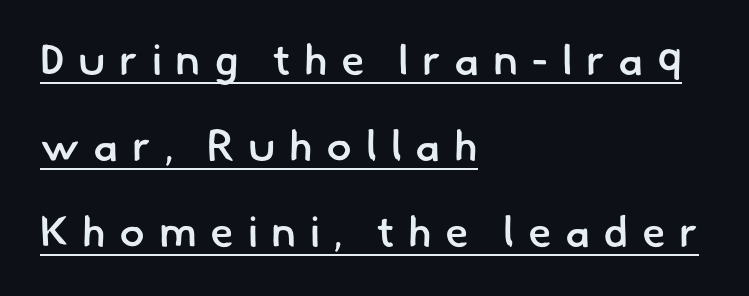
{"serif": "no", "bold": "semi", "weight": "semibold", "width": "normal", "stroke_contrast": "low", "x_height": "small", "monospaced": "no", "underline": "yes", "align": "left", "line_spacing": "loose", "line_spacing_ratio": 2.0, "letter_spacing": "wide", "letter_spacing_em": 0.31, "glyph_px": 43}
